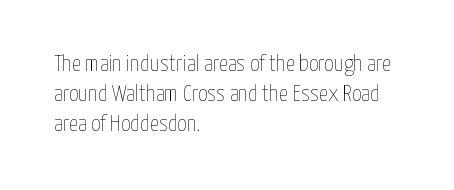
The image shows 23 px text type, upright; set left-aligned, normal line spacing (1.3x), normal letter spacing, not underlined.
